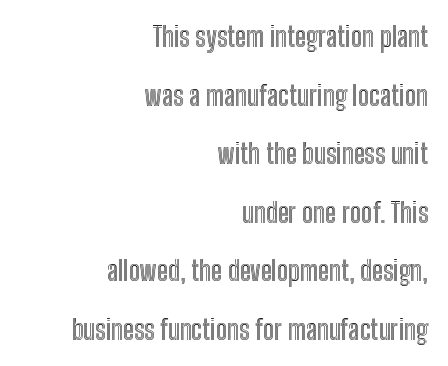
The image shows 27 px text type, upright; set right-aligned, loose line spacing (2.17x), normal letter spacing, not underlined.
